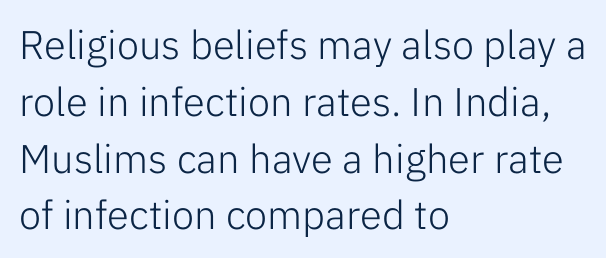
Q: Is the text bold? A: No.
Q: Is the text italic (slanted)? A: No, it is upright.
Q: Is the typeface a serif or a sans-serif typeface? A: Sans-serif.
Q: Is the text underlined? A: No.
Q: How is the paragraph aligned? A: Left-aligned.
Q: Is the spacing between letters normal or unusually wide? A: Normal.
Q: Is the spacing between lines tight, normal or loose? A: Normal.
Q: Width (condensed, normal, or wide)? A: Normal.
Q: Stroke contrast? A: Low.
Q: x-height? A: Medium.
Q: Monospaced? A: No.
